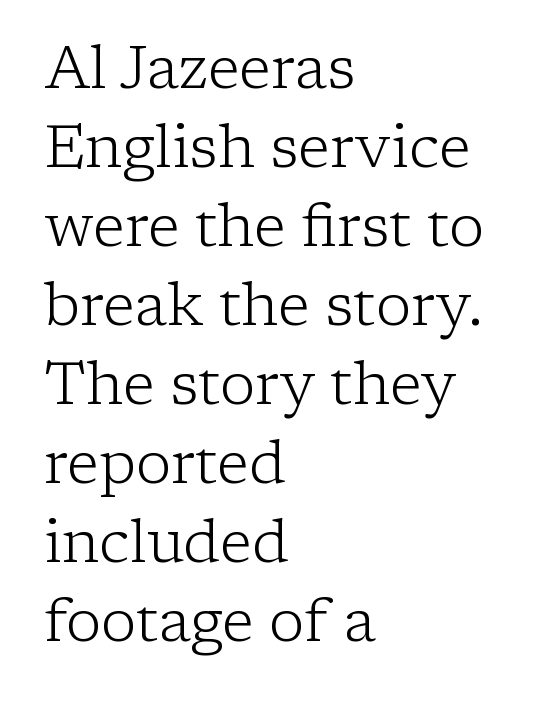
Q: Is the text bold? A: No.
Q: Is the text italic (slanted)? A: No, it is upright.
Q: Is the typeface a serif or a sans-serif typeface? A: Serif.
Q: Is the text underlined? A: No.
Q: How is the paragraph aligned? A: Left-aligned.
Q: Is the spacing between letters normal or unusually wide? A: Normal.
Q: Is the spacing between lines tight, normal or loose? A: Normal.
Q: Width (condensed, normal, or wide)? A: Normal.
Q: Stroke contrast? A: Low.
Q: x-height? A: Medium.
Q: Monospaced? A: No.
